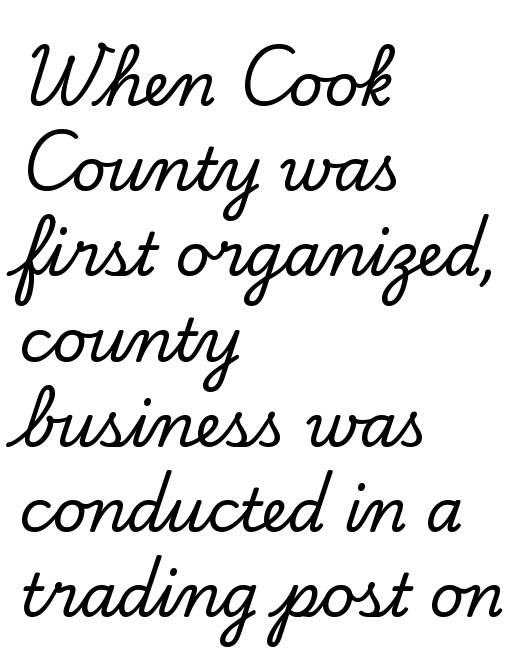
Q: Is the text italic (slanted)? A: Yes.
Q: Is the typeface a serif or a sans-serif typeface? A: Serif.
Q: Is the text underlined? A: No.
Q: How is the paragraph aligned? A: Left-aligned.
Q: Is the spacing between letters normal or unusually wide? A: Normal.
Q: Is the spacing between lines tight, normal or loose? A: Normal.
Q: Width (condensed, normal, or wide)? A: Normal.
Q: Stroke contrast? A: Low.
Q: x-height? A: Small.
Q: Monospaced? A: No.
